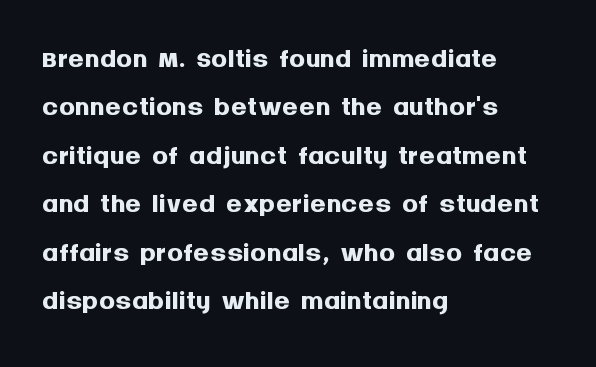
{"serif": "no", "italic": "no", "bold": "yes", "weight": "semibold", "width": "normal", "stroke_contrast": "medium", "x_height": "large", "monospaced": "no", "underline": "no", "align": "left", "line_spacing_ratio": 1.21, "letter_spacing": "normal", "letter_spacing_em": 0.0, "glyph_px": 40}
